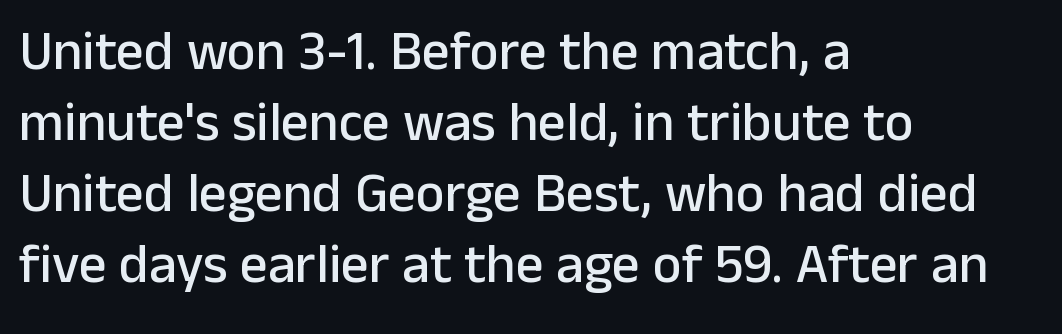
Q: Is the text italic (slanted)? A: No, it is upright.
Q: Is the typeface a serif or a sans-serif typeface? A: Sans-serif.
Q: Is the text underlined? A: No.
Q: How is the paragraph aligned? A: Left-aligned.
Q: Is the spacing between letters normal or unusually wide? A: Normal.
Q: Is the spacing between lines tight, normal or loose? A: Normal.
Q: Width (condensed, normal, or wide)? A: Normal.
Q: Stroke contrast? A: Low.
Q: x-height? A: Medium.
Q: Monospaced? A: No.
